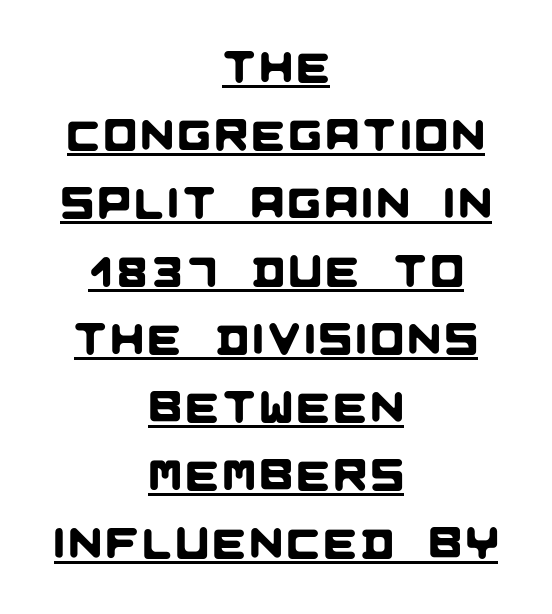
Nope, no serifs anywhere on these letters. The rendering positions every line midway between the sides. You could not count columns in this text — the font is proportionally spaced. Vertically, the passage feels balanced, rows spaced as you'd expect. Has an underline been added? It has.
